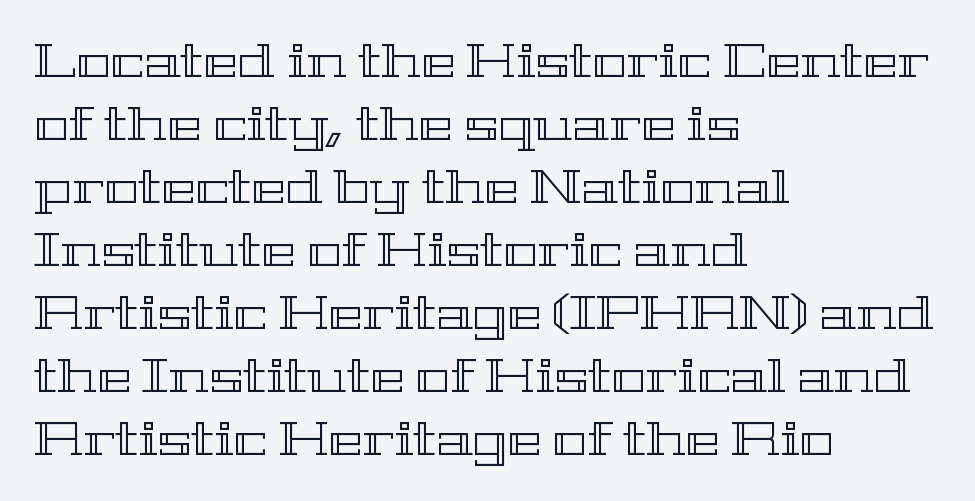
Nobody drew a line under any word here. A typesetter would call this proportional, since set widths differ per character. Successive baselines arrive at the customary interval. This rendering leaves character spacing at its baseline value.
